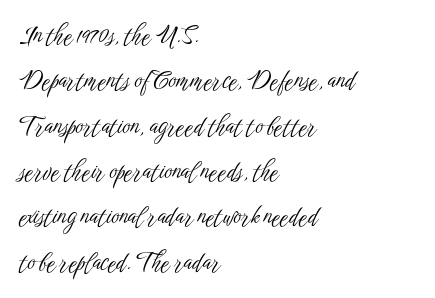
The lines are quadded left. Weight: regular or lighter. The baseline area is clear. Look at the tracking — it's just the regular setting, nothing added.
